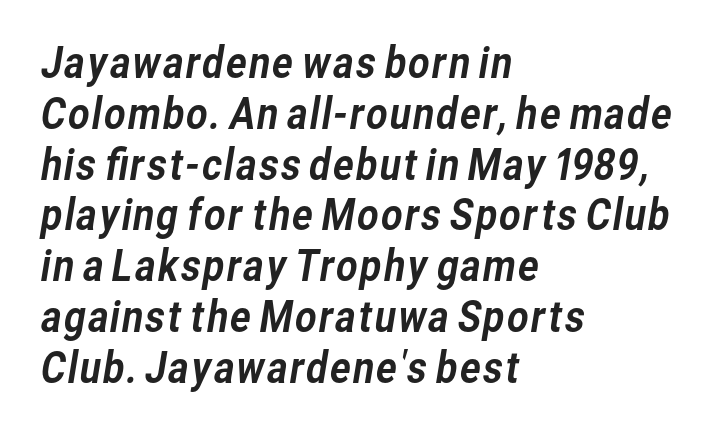
This rendering employs a face without finishing strokes, i.e., a sans-serif. The rendering uses natural spacing where letterforms have individual widths. In CSS terms this would be text-align: left. You could call the tracking neutral — neither tight nor loose.
